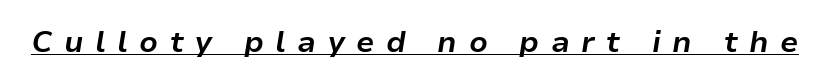
Is the letter spacing exaggerated? Yes — the characters are pushed far apart. The sample's only ornament is a line tracing under the words. Note the varied advance widths — an 'i' is clearly narrower than an 'm'. Weight: bold. Posture: slanted.
